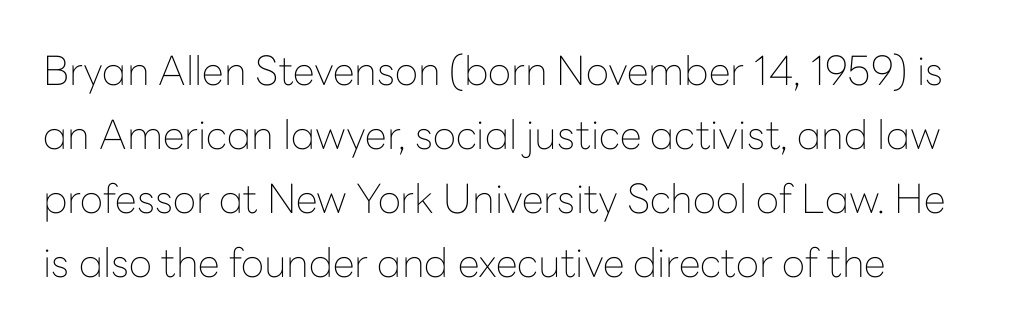
The image shows 40 px thin sans-serif type, upright; set normal line spacing (1.6x), normal letter spacing, not underlined; low stroke contrast and a medium x-height.
